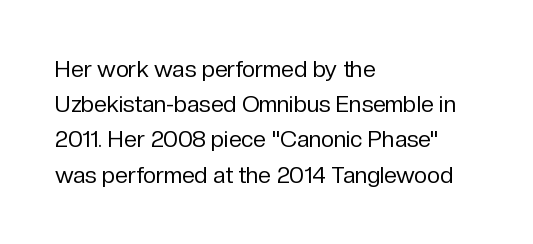
Q: Is the text bold? A: No.
Q: Is the text italic (slanted)? A: No, it is upright.
Q: Is the text underlined? A: No.
Q: How is the paragraph aligned? A: Left-aligned.
Q: Is the spacing between letters normal or unusually wide? A: Normal.
Q: Is the spacing between lines tight, normal or loose? A: Normal.
